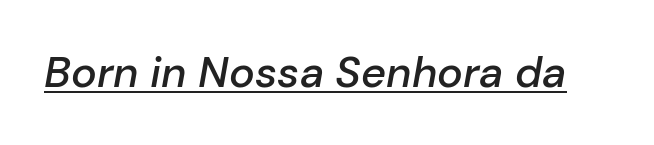
Do the characters align in a grid? No, the font is proportional. The specimen reads as italic at a glance. Students, this is semibold: more ink than regular, less than bold. The face used here is rendered with its standard letterfit. What decoration does the sample have? An underline.
